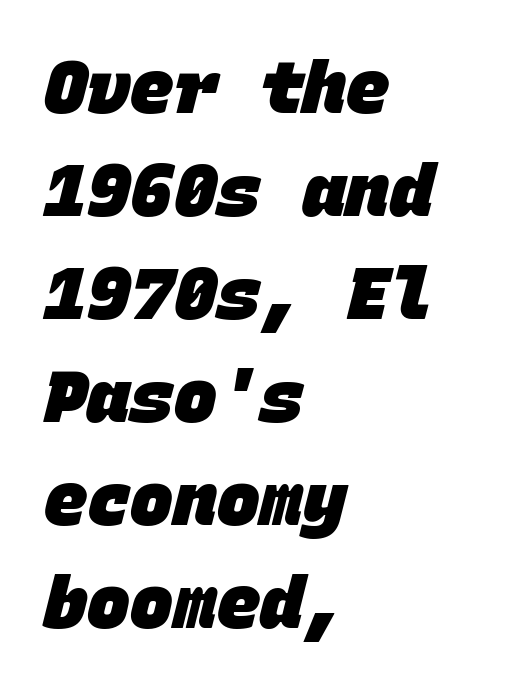
Q: Is the text bold? A: Yes.
Q: Is the typeface a serif or a sans-serif typeface? A: Sans-serif.
Q: Is the text underlined? A: No.
Q: How is the paragraph aligned? A: Left-aligned.
Q: Is the spacing between letters normal or unusually wide? A: Normal.
Q: Is the spacing between lines tight, normal or loose? A: Normal.
Q: Width (condensed, normal, or wide)? A: Normal.
Q: Stroke contrast? A: Low.
Q: x-height? A: Large.
Q: Monospaced? A: Yes.
